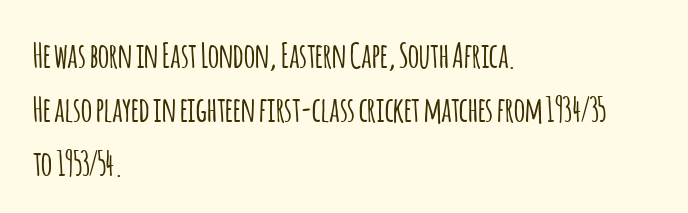
The image shows 35 px condensed sans-serif type, upright; set left-aligned, normal line spacing (1.55x), normal letter spacing, not underlined; low stroke contrast and a large x-height.
